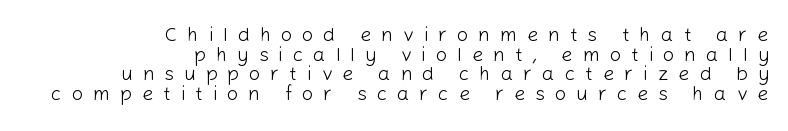
Characters follow at a spacing far wider than the type designer built in. The lettering holds an erect, upright posture throughout. Only glyphs here, with clear space below each row. If you drew a ruler down the right edge, every line would touch it.
